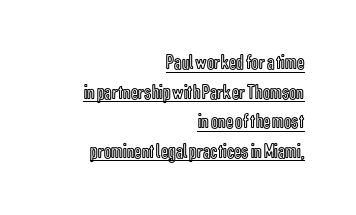
{"italic": "no", "underline": "yes", "align": "right", "line_spacing": "normal", "line_spacing_ratio": 1.41, "letter_spacing": "normal", "letter_spacing_em": 0.0, "glyph_px": 21}
